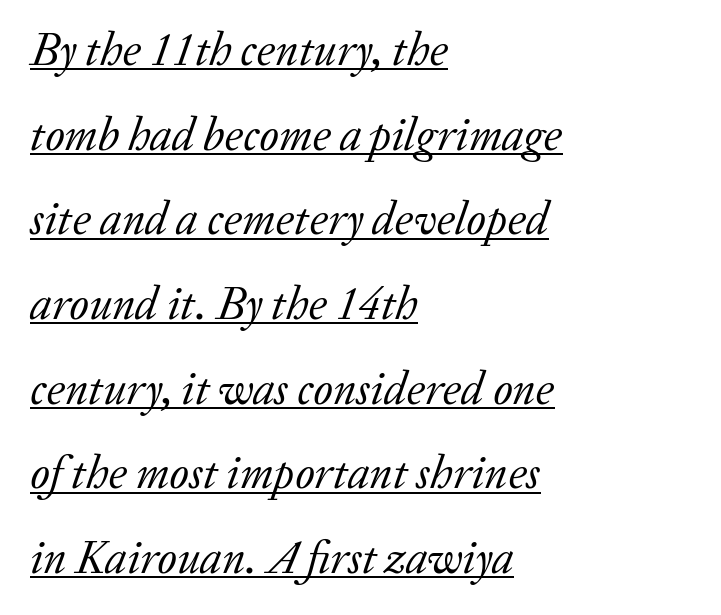
Q: Is the text bold? A: No.
Q: Is the text italic (slanted)? A: Yes, it leans right by about 20 degrees.
Q: Is the typeface a serif or a sans-serif typeface? A: Serif.
Q: Is the text underlined? A: Yes.
Q: How is the paragraph aligned? A: Left-aligned.
Q: Is the spacing between letters normal or unusually wide? A: Normal.
Q: Width (condensed, normal, or wide)? A: Normal.
Q: Stroke contrast? A: Low.
Q: x-height? A: Medium.
Q: Monospaced? A: No.
